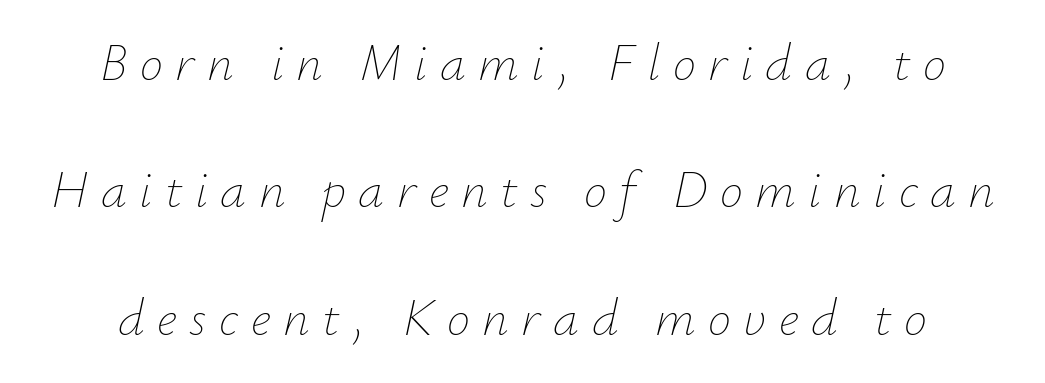
The image shows 52 px thin type, italic (leaning right); set loose line spacing (2.45x), unusually wide letter spacing (+0.24 em), not underlined; low stroke contrast and a small x-height.
